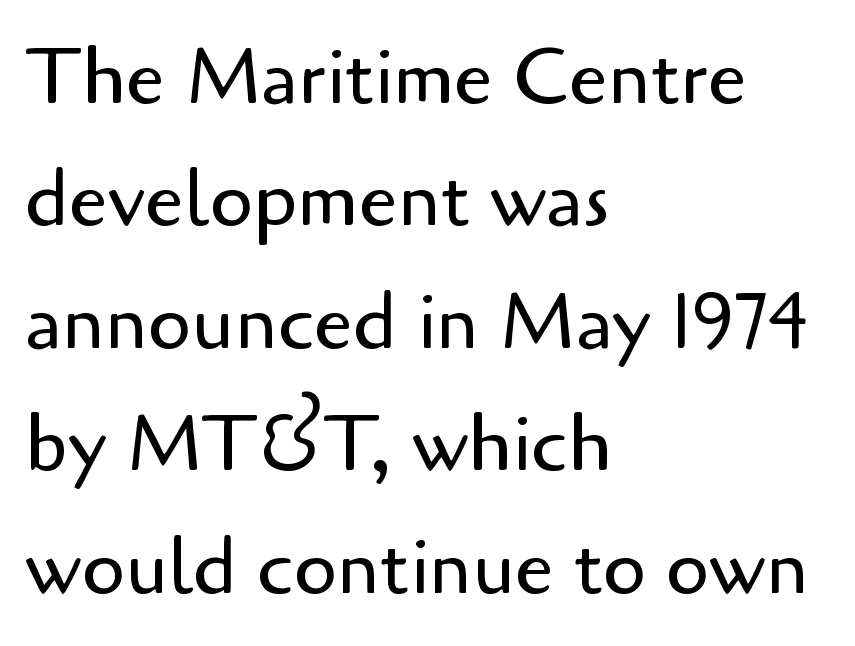
Summary of vertical rhythm: regular, with standard interline spacing. All the whitespace from short lines collects on the right. No chunkiness to these letters — they're not bold. Note the varied advance widths — an 'i' is clearly narrower than an 'm'. No extra tracking has been applied to these lines. Note: no serifs on the glyphs.
